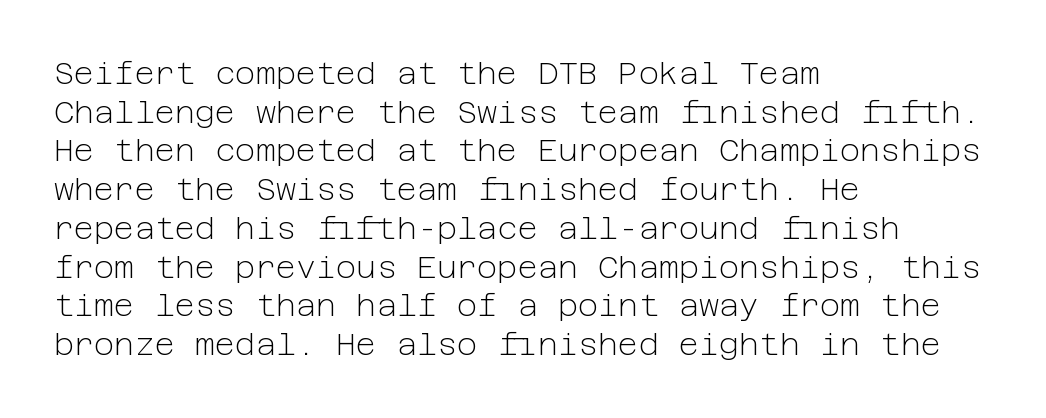
{"serif": "no", "italic": "no", "bold": "no", "weight": "light", "width": "normal", "stroke_contrast": "low", "x_height": "medium", "underline": "no", "align": "left", "line_spacing": "normal", "line_spacing_ratio": 1.25, "letter_spacing": "normal", "letter_spacing_em": 0.0, "glyph_px": 31}
